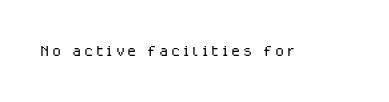
The image shows 21 px text type, upright; set not underlined.
